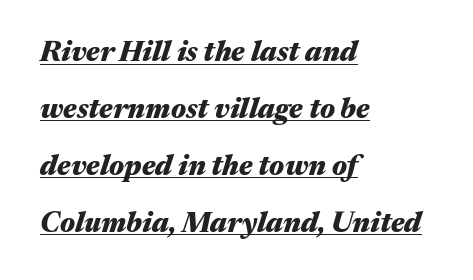
Q: Is the text bold? A: Yes.
Q: Is the text italic (slanted)? A: Yes, it leans right by about 17 degrees.
Q: Is the text underlined? A: Yes.
Q: How is the paragraph aligned? A: Left-aligned.
Q: Is the spacing between letters normal or unusually wide? A: Normal.
Q: Is the spacing between lines tight, normal or loose? A: Loose.
Q: Width (condensed, normal, or wide)? A: Wide.
Q: Stroke contrast? A: Medium.
Q: x-height? A: Medium.
Q: Monospaced? A: No.
